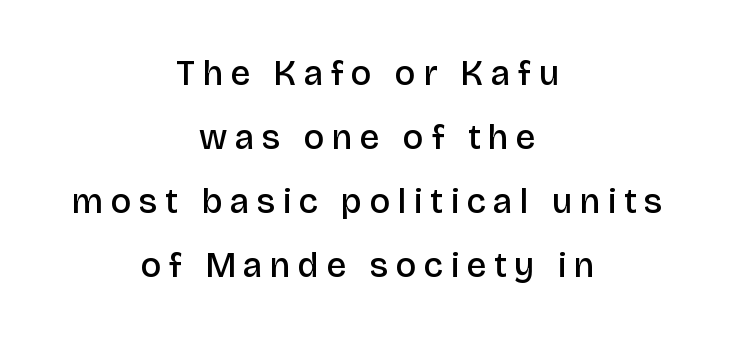
Q: Is the text bold? A: Semi-bold.
Q: Is the text italic (slanted)? A: No, it is upright.
Q: Is the typeface a serif or a sans-serif typeface? A: Sans-serif.
Q: Is the text underlined? A: No.
Q: How is the paragraph aligned? A: Centered.
Q: Is the spacing between letters normal or unusually wide? A: Unusually wide.
Q: Width (condensed, normal, or wide)? A: Normal.
Q: Stroke contrast? A: Low.
Q: x-height? A: Large.
Q: Monospaced? A: No.
